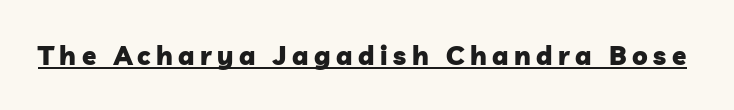
The image shows 26 px bold type; set unusually wide letter spacing (+0.21 em), underlined.
